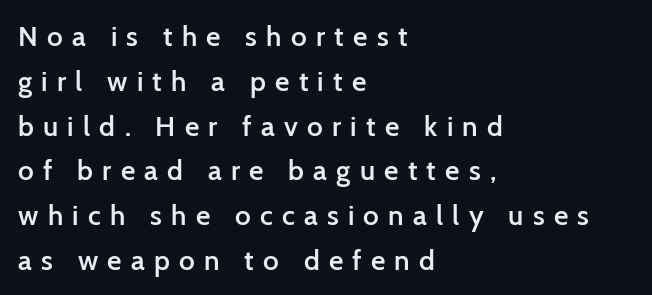
Its strokes are somewhat broadened, the hallmark of semibold type. Ordinary non-slanted type is in use. Does the leading feel generous? No, just average. Casual observation: everything's shoved over to the left.
